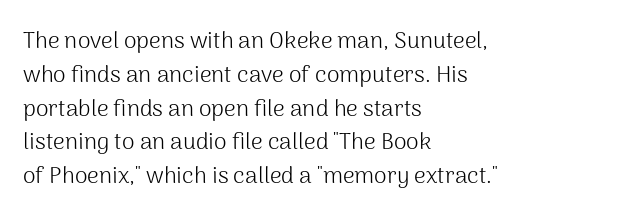
{"italic": "no", "bold": "no", "underline": "no", "align": "left", "line_spacing": "normal", "line_spacing_ratio": 1.47, "letter_spacing": "normal", "letter_spacing_em": 0.0, "glyph_px": 23}
